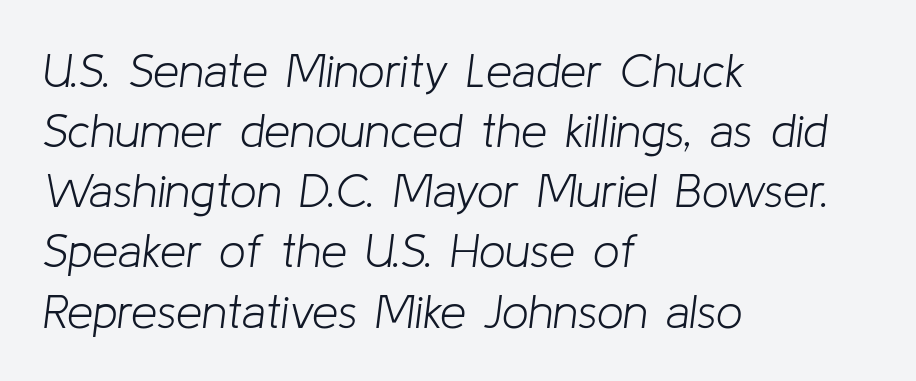
The image shows 47 px light type, italic (leaning right); set left-aligned, normal line spacing (1.28x), normal letter spacing, not underlined; low stroke contrast and a medium x-height.
